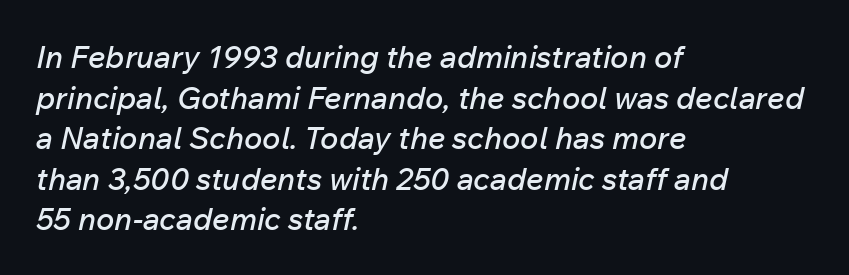
Horizontal bands of white between lines are of average thickness. One-word summary of the alignment: left. Here the designer chose a conventional face with non-uniform glyph widths. A typesetter would call this zero additional tracking.
